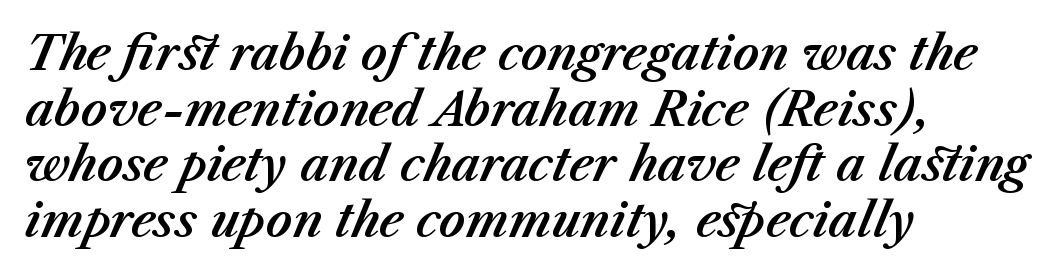
The rendering keeps characters at their native spacing. Here the designer chose a conventional face with non-uniform glyph widths. Horizontal alignment here is leftward, the default for most running prose. Rendered with sloped, italic letterforms.
